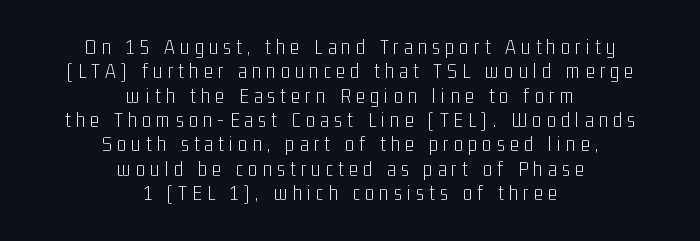
{"italic": "no", "bold": "no", "underline": "no", "align": "center", "line_spacing_ratio": 1.16, "letter_spacing": "wide", "letter_spacing_em": 0.26, "glyph_px": 21}
